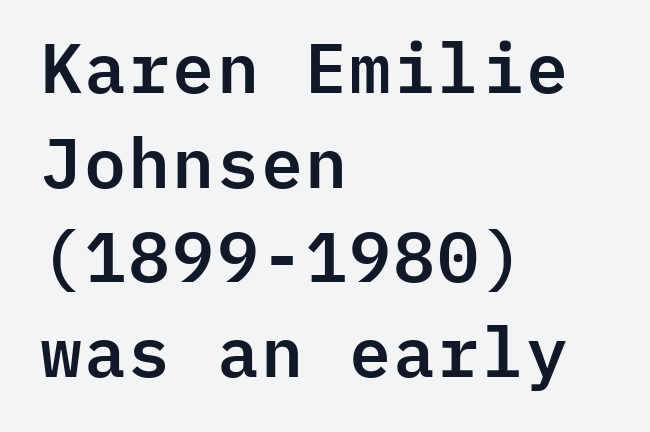
Do the letters lean? They stand straight. Leading: standard. If you drew a ruler down the left edge, every line would touch it. Standard letterfit; no display-style spreading of the glyphs. A typesetter would label this face a sans. Words float on clear page, feet unadorned.
